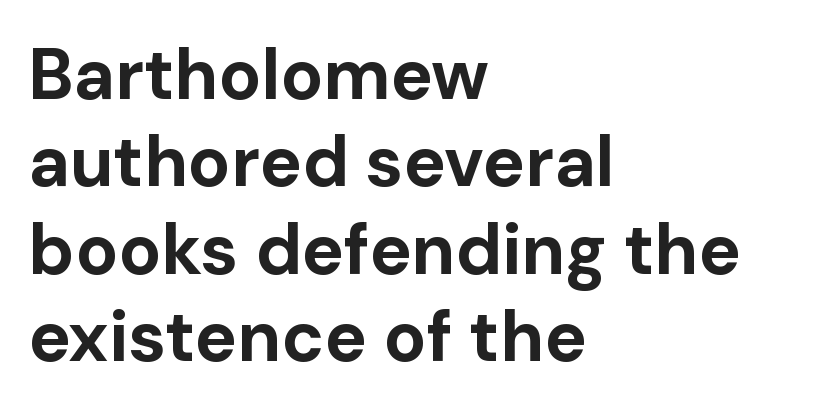
{"serif": "no", "italic": "no", "bold": "yes", "weight": "bold", "width": "normal", "stroke_contrast": "low", "x_height": "medium", "monospaced": "no", "underline": "no", "align": "left", "line_spacing_ratio": 1.23, "letter_spacing": "normal", "letter_spacing_em": 0.0, "glyph_px": 71}
